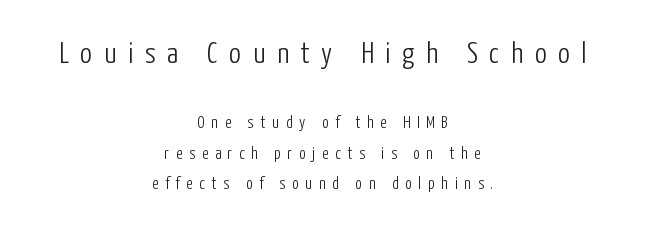
{"serif": "no", "italic": "no", "bold": "no", "weight": "light", "width": "condensed", "stroke_contrast": "low", "x_height": "medium", "monospaced": "no", "underline": "no", "align": "center", "line_spacing_ratio": 1.8, "letter_spacing": "wide", "letter_spacing_em": 0.39, "larger_block": "first", "size_ratio": 1.76, "glyph_px": 30}
